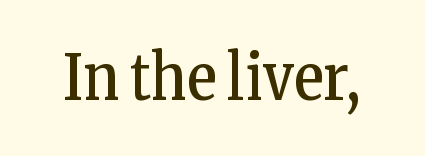
{"serif": "yes", "italic": "no", "bold": "no", "weight": "regular", "width": "condensed", "stroke_contrast": "low", "x_height": "medium", "monospaced": "no", "underline": "no", "letter_spacing": "normal", "letter_spacing_em": 0.0, "glyph_px": 63}
